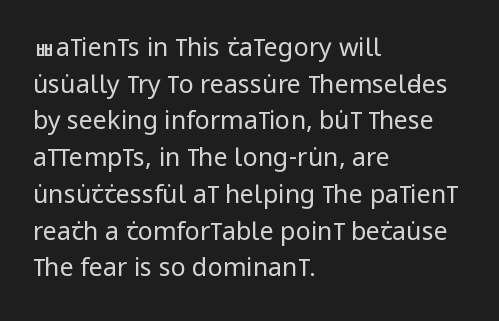
Q: Is the text bold? A: No.
Q: Is the text italic (slanted)? A: No, it is upright.
Q: Is the text underlined? A: No.
Q: How is the paragraph aligned? A: Left-aligned.
Q: Is the spacing between letters normal or unusually wide? A: Normal.
Q: Is the spacing between lines tight, normal or loose? A: Normal.
